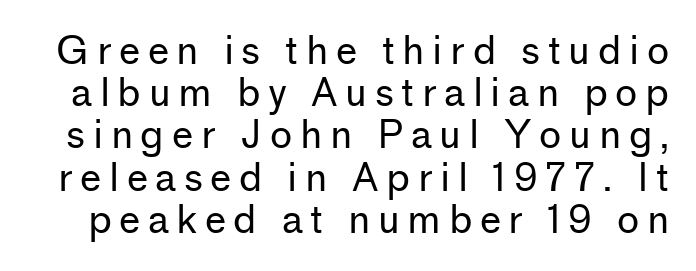
Q: Is the text bold? A: No.
Q: Is the text italic (slanted)? A: No, it is upright.
Q: Is the typeface a serif or a sans-serif typeface? A: Sans-serif.
Q: Is the text underlined? A: No.
Q: Is the spacing between letters normal or unusually wide? A: Unusually wide.
Q: Is the spacing between lines tight, normal or loose? A: Tight.
Q: Width (condensed, normal, or wide)? A: Normal.
Q: Stroke contrast? A: Low.
Q: x-height? A: Medium.
Q: Monospaced? A: No.
